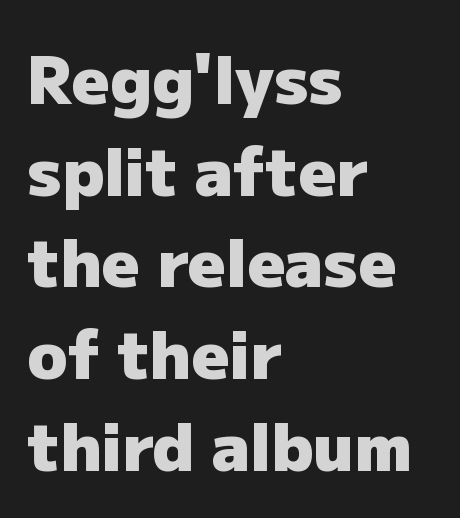
{"serif": "no", "italic": "no", "bold": "yes", "weight": "heavy", "width": "normal", "stroke_contrast": "low", "x_height": "medium", "monospaced": "no", "underline": "no", "align": "left", "line_spacing": "normal", "line_spacing_ratio": 1.39, "letter_spacing": "normal", "letter_spacing_em": 0.0, "glyph_px": 66}
